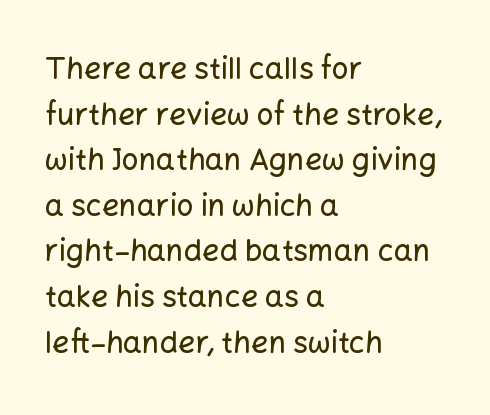
The image shows 30 px sans-serif type, upright; set left-aligned, normal line spacing (1.52x), normal letter spacing, not underlined; low stroke contrast and a medium x-height.
